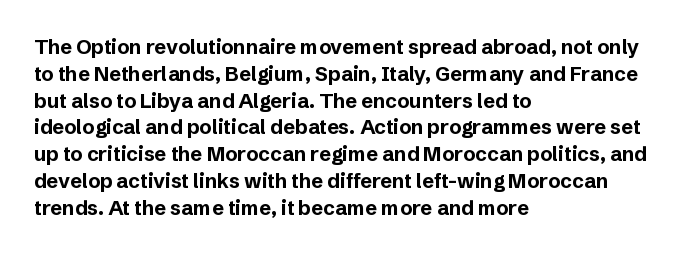
Q: Is the text bold? A: Yes.
Q: Is the text italic (slanted)? A: No, it is upright.
Q: Is the text underlined? A: No.
Q: How is the paragraph aligned? A: Left-aligned.
Q: Is the spacing between letters normal or unusually wide? A: Normal.
Q: Is the spacing between lines tight, normal or loose? A: Normal.
